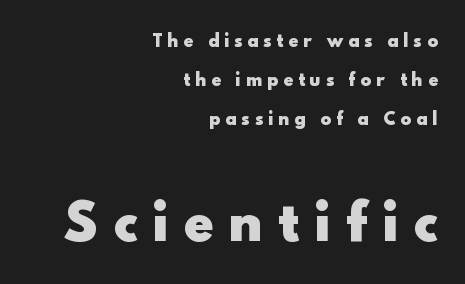
Q: Is the text bold? A: Yes.
Q: Is the text italic (slanted)? A: No, it is upright.
Q: Is the typeface a serif or a sans-serif typeface? A: Sans-serif.
Q: Is the text underlined? A: No.
Q: How is the paragraph aligned? A: Right-aligned.
Q: Is the spacing between letters normal or unusually wide? A: Unusually wide.
Q: Is the spacing between lines tight, normal or loose? A: Loose.
Q: Which block of text is set in a larger size, the first (top) or the second (bottom)? A: The second (bottom) one.
Q: Width (condensed, normal, or wide)? A: Normal.
Q: x-height? A: Small.
Q: Monospaced? A: No.
